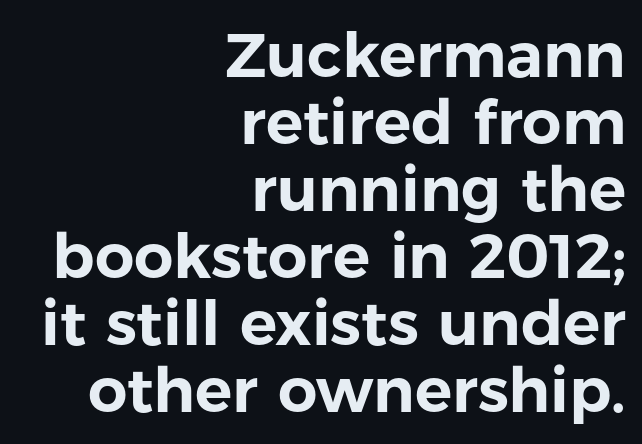
{"serif": "no", "italic": "no", "width": "normal", "stroke_contrast": "low", "x_height": "medium", "monospaced": "no", "underline": "no", "align": "right", "line_spacing": "tight", "line_spacing_ratio": 1.08, "letter_spacing": "normal", "letter_spacing_em": 0.0, "glyph_px": 62}
